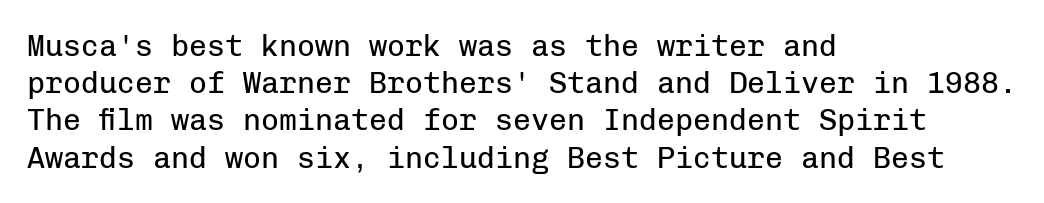
The paragraph shown leans on its left margin. The passage shown is not bold in any degree. This rendering features lettering with no underline. The rendering uses typewriter-style spacing with identical character cells.
